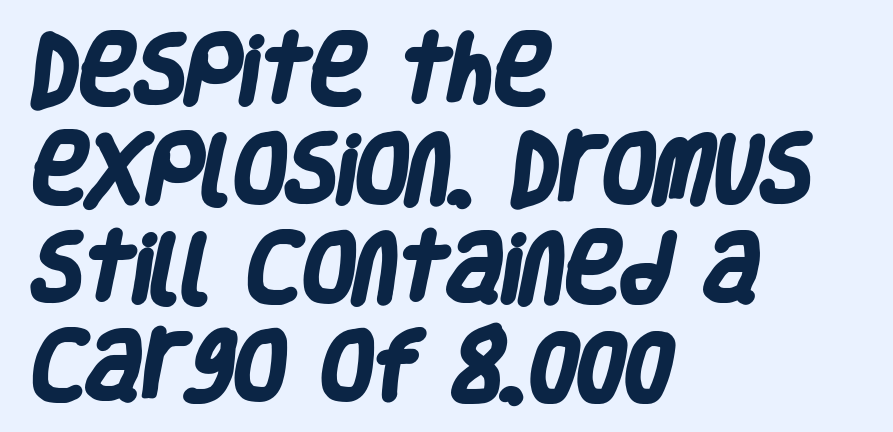
The typesetting leans heavy: a genuine bold. The foot of each line stays bare and open. A classic flush-left, rag-right setting is used for this passage. Honestly, the letter spacing is just normal — you wouldn't notice it. Does the type have serifs? No, each stem ends abruptly.
